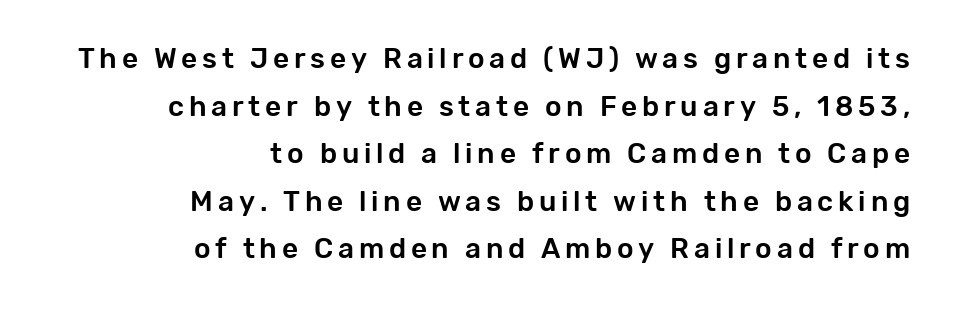
The text was rendered using a sans face with plain stroke endings. A typesetter would mark this as roman, not italic. Think of a printed novel: that variable character pitch is what you see here. The passage shown is not underscored anywhere.
